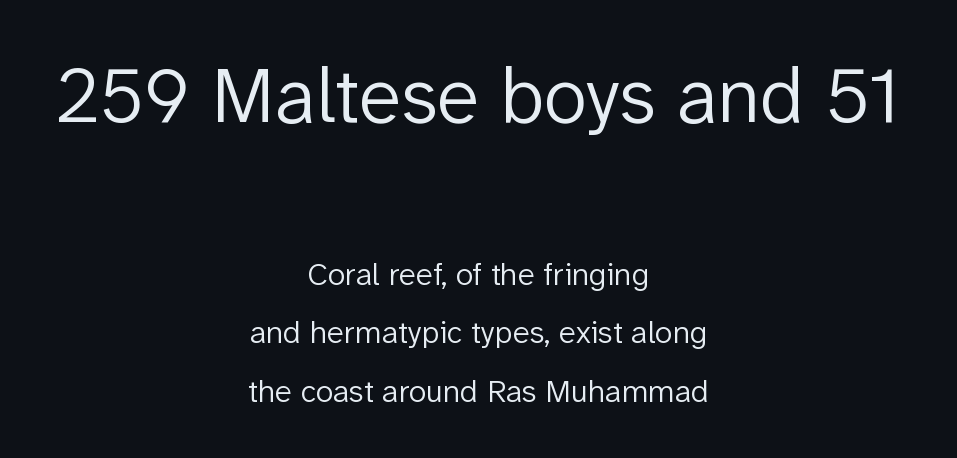
The image shows 79 px light sans-serif type, upright; set centered, line spacing 1.84x, normal letter spacing, not underlined; the first (top) block is 2.47x larger; low stroke contrast and a medium x-height.
